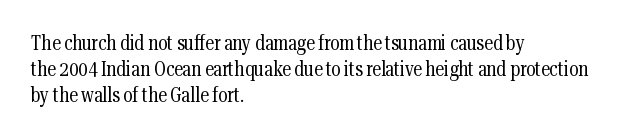
{"italic": "no", "bold": "no", "underline": "no", "align": "left", "line_spacing": "normal", "line_spacing_ratio": 1.3, "letter_spacing": "normal", "letter_spacing_em": 0.0, "glyph_px": 20}
